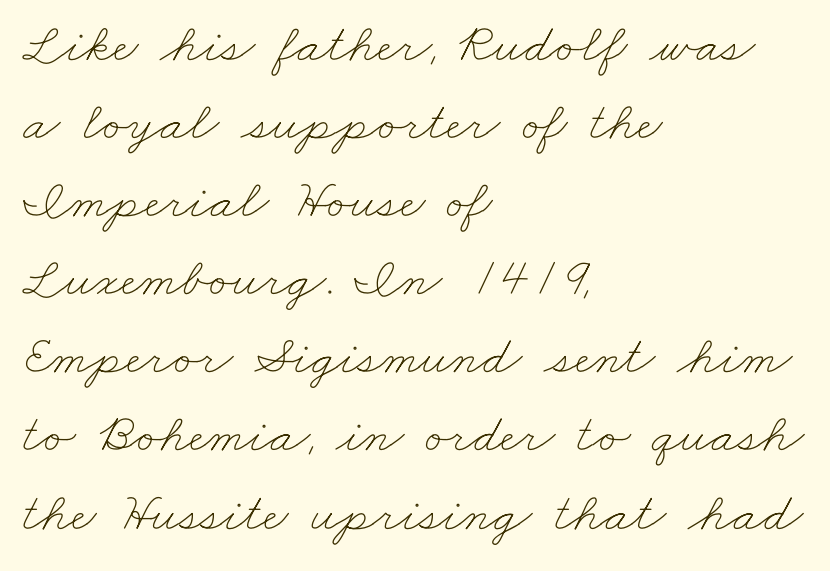
{"bold": "no", "weight": "thin", "width": "wide", "stroke_contrast": "low", "x_height": "small", "monospaced": "no", "underline": "no", "align": "left", "line_spacing": "normal", "line_spacing_ratio": 1.42, "letter_spacing": "normal", "letter_spacing_em": 0.0, "glyph_px": 55}
